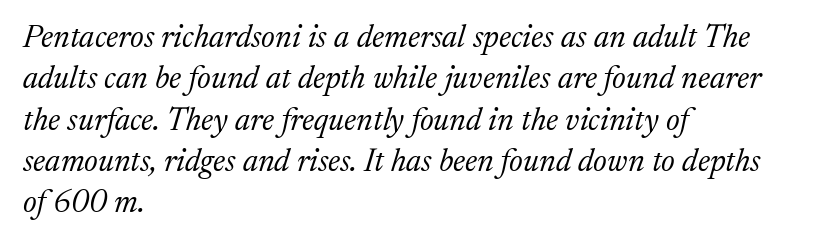
Q: Is the text bold? A: No.
Q: Is the text italic (slanted)? A: Yes, it leans right by about 17 degrees.
Q: Is the typeface a serif or a sans-serif typeface? A: Serif.
Q: Is the text underlined? A: No.
Q: How is the paragraph aligned? A: Left-aligned.
Q: Is the spacing between letters normal or unusually wide? A: Normal.
Q: Is the spacing between lines tight, normal or loose? A: Normal.
Q: Width (condensed, normal, or wide)? A: Normal.
Q: Stroke contrast? A: Medium.
Q: x-height? A: Medium.
Q: Monospaced? A: No.
